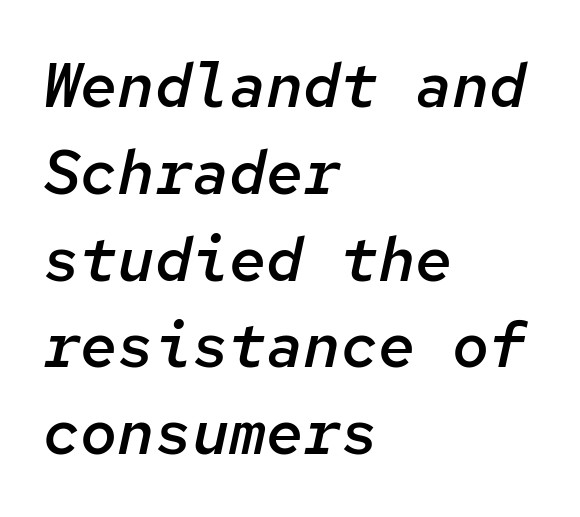
The image shows 62 px semibold type, italic (leaning right), monospaced; set left-aligned, normal line spacing (1.4x), normal letter spacing, not underlined; low stroke contrast and a medium x-height.
